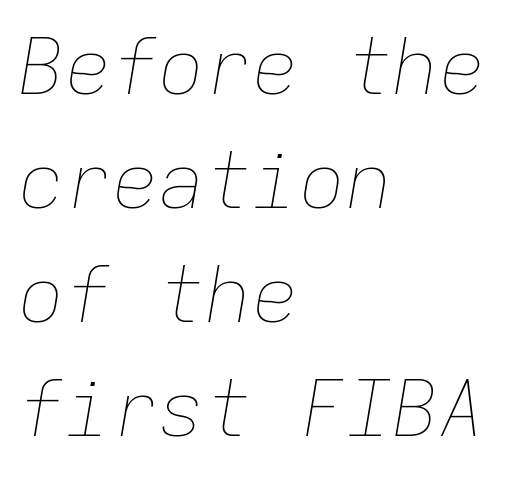
The typesetting does not lean heavy: it is not bold. The line texture is even and compact thanks to regular tracking. The letters march in equal steps, a hallmark of fixed-pitch type. The lines are quadded left. Lines of text with bare space underneath.
